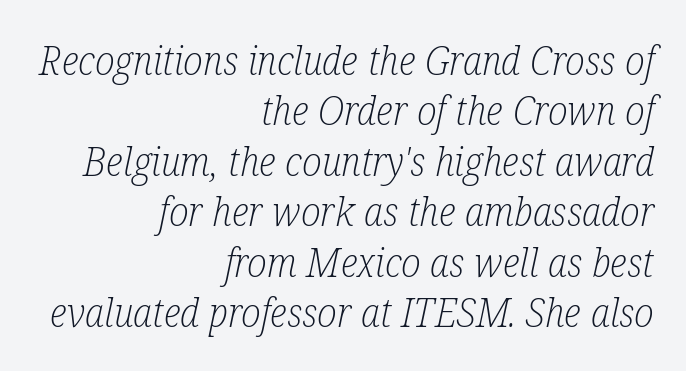
The image shows 40 px light, condensed serif type, italic (leaning right); set right-aligned, normal line spacing (1.26x), normal letter spacing, not underlined; low stroke contrast and a medium x-height.
